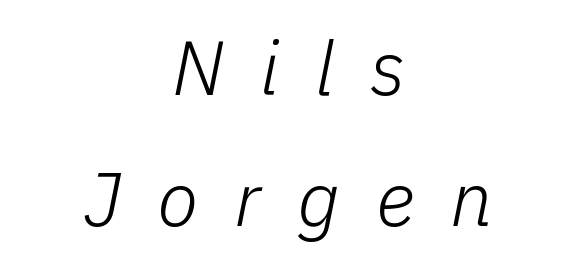
{"italic": "yes", "lean": "right", "slant_degrees": 11, "bold": "no", "weight": "light", "width": "normal", "stroke_contrast": "low", "x_height": "medium", "monospaced": "no", "underline": "no", "align": "center", "line_spacing_ratio": 1.72, "letter_spacing": "wide", "letter_spacing_em": 0.47, "glyph_px": 76}
